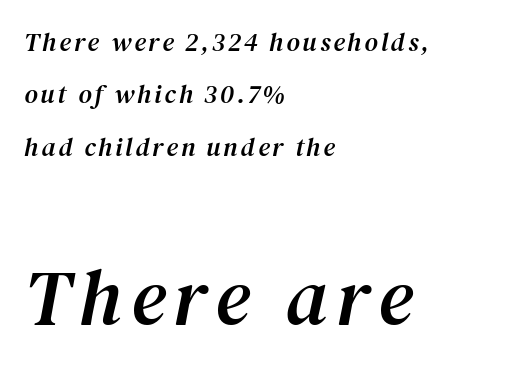
The image shows 78 px serif type, italic (leaning right); set left-aligned, loose line spacing (2.01x), not underlined; the second (bottom) block is 3.0x larger; medium stroke contrast and a medium x-height.
